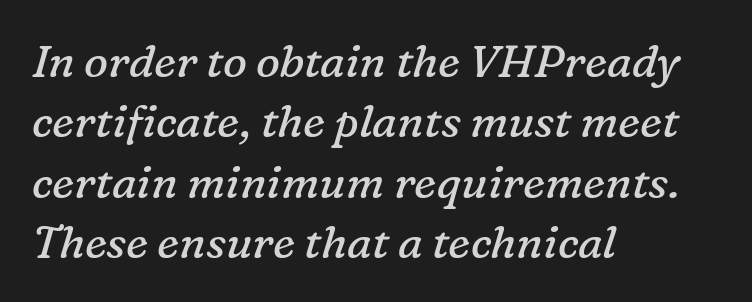
The image shows 45 px regular-weight serif type, italic (leaning right); set left-aligned, normal line spacing (1.34x), normal letter spacing, not underlined; low stroke contrast and a medium x-height.
